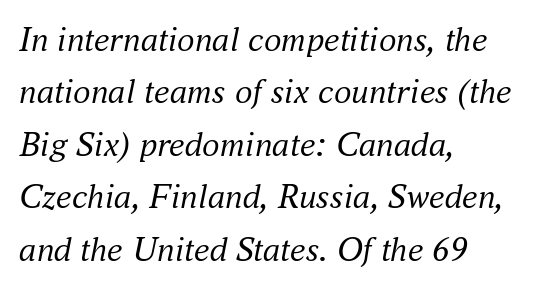
One-word summary of the alignment: left. Caption: face not bold, strokes unweighted. Varying glyph widths throughout — classic text-font behaviour. The face used here has a pronounced slope to its letters. Each row of text sits above clean, open space. The space between consecutive lines is moderate.
